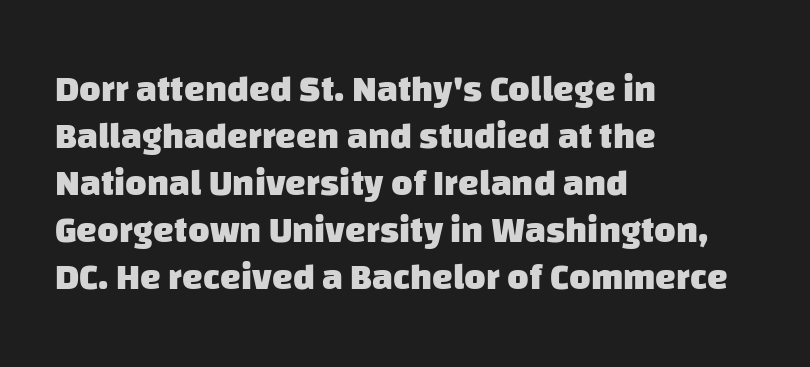
{"serif": "no", "bold": "yes", "weight": "heavy", "width": "normal", "stroke_contrast": "low", "x_height": "large", "monospaced": "no", "underline": "no", "align": "left", "line_spacing": "normal", "line_spacing_ratio": 1.27, "letter_spacing": "normal", "letter_spacing_em": 0.0, "glyph_px": 37}
